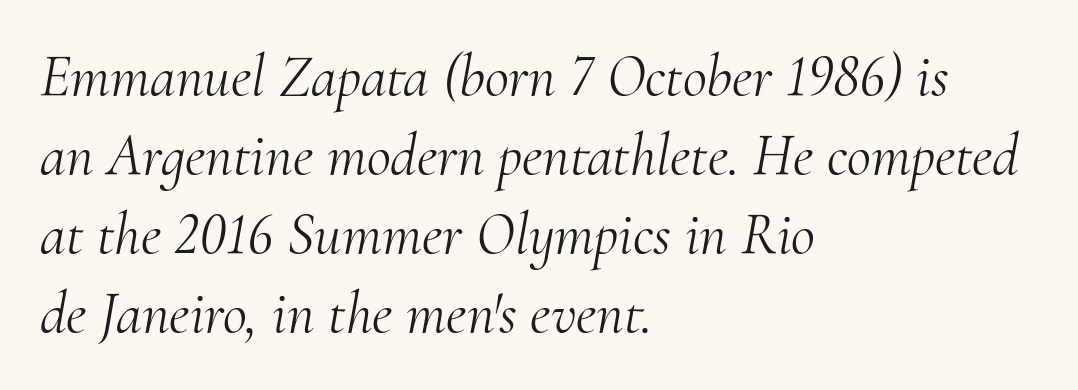
Varying glyph widths throughout — classic text-font behaviour. Letterform terminals end in serifs throughout the passage. Summary of weight: not heavy and not bold. The paragraph shown leans on its left margin. The passage shown stacks its lines at a standard gap.
